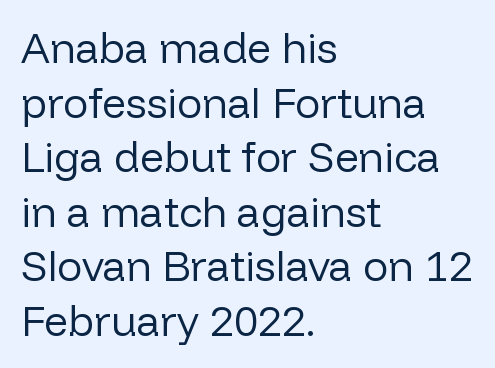
These lines stack with their left ends in a neat column. Is the stroke heavy? The answer is a plain regular-or-lighter. To sum up the face: it is a sans, with no serifs. A typesetter would call this proportional, since set widths differ per character.
